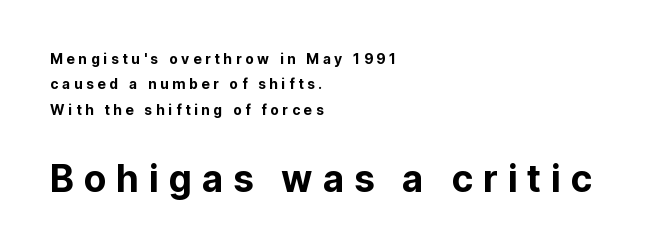
Q: Is the text italic (slanted)? A: No, it is upright.
Q: Is the typeface a serif or a sans-serif typeface? A: Sans-serif.
Q: Is the text underlined? A: No.
Q: How is the paragraph aligned? A: Left-aligned.
Q: Is the spacing between letters normal or unusually wide? A: Unusually wide.
Q: Which block of text is set in a larger size, the first (top) or the second (bottom)? A: The second (bottom) one.
Q: Width (condensed, normal, or wide)? A: Normal.
Q: Stroke contrast? A: Low.
Q: x-height? A: Medium.
Q: Monospaced? A: No.
